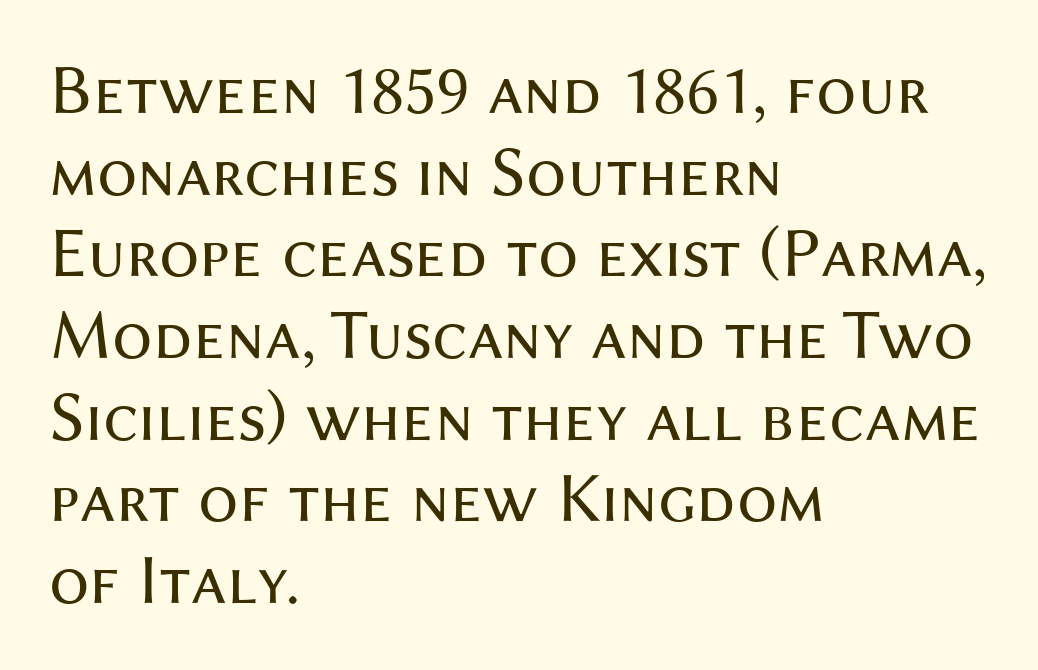
All the whitespace from short lines collects on the right. The weight would be labelled regular, book, light, or lighter still. Regarding leading, the lines here are crowded together. Nope, not italic — everything's standing straight. The rendering shows plain stroke endings on the letterforms — a sans-serif design. Proportional: the letters do not fall into vertical columns.
